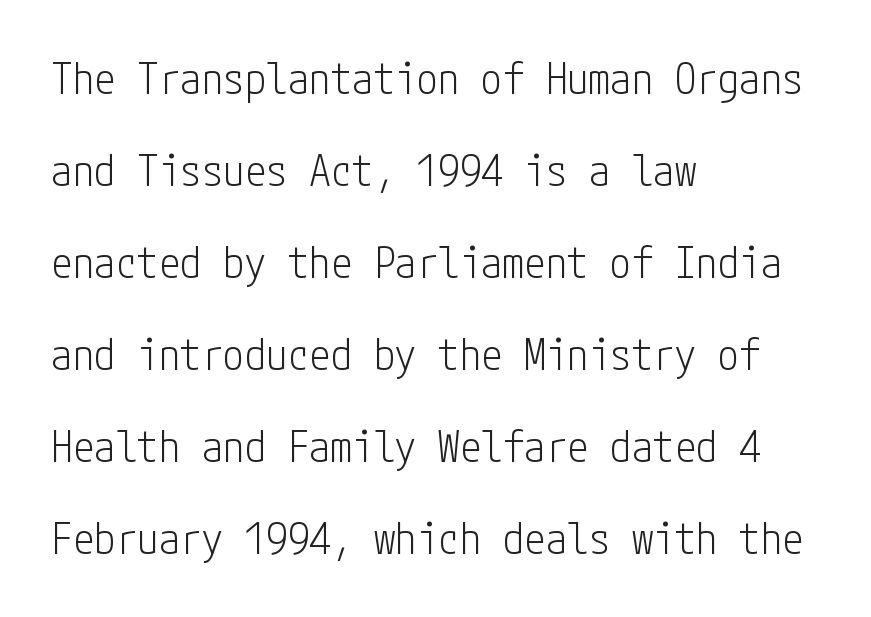
Q: Is the text bold? A: No.
Q: Is the text italic (slanted)? A: No, it is upright.
Q: Is the typeface a serif or a sans-serif typeface? A: Sans-serif.
Q: Is the text underlined? A: No.
Q: How is the paragraph aligned? A: Left-aligned.
Q: Is the spacing between letters normal or unusually wide? A: Normal.
Q: Is the spacing between lines tight, normal or loose? A: Loose.
Q: Width (condensed, normal, or wide)? A: Condensed.
Q: Stroke contrast? A: Low.
Q: x-height? A: Medium.
